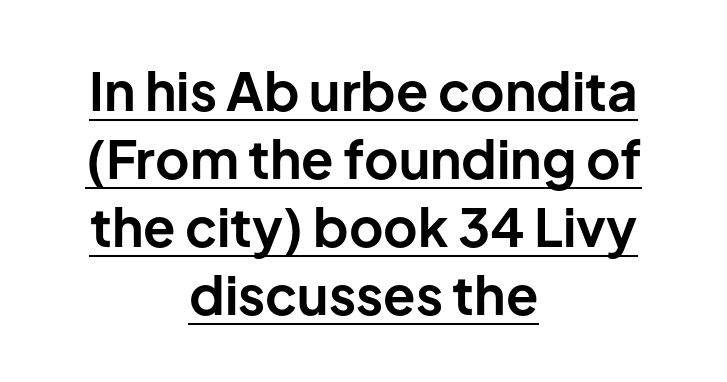
The image shows 53 px bold sans-serif type, upright; set centered, normal line spacing (1.28x), normal letter spacing, underlined; low stroke contrast and a medium x-height.
